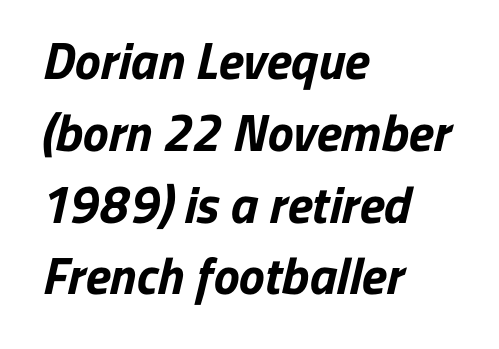
The image shows 52 px bold sans-serif type; set left-aligned, normal line spacing (1.38x), normal letter spacing, not underlined; low stroke contrast and a medium x-height.
